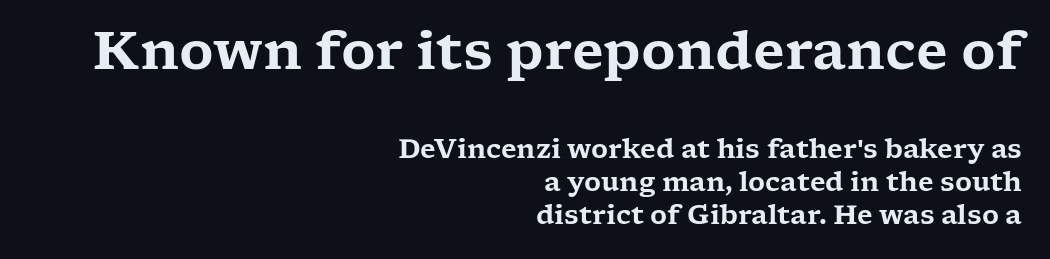
Q: Is the text italic (slanted)? A: No, it is upright.
Q: Is the typeface a serif or a sans-serif typeface? A: Serif.
Q: Is the text underlined? A: No.
Q: How is the paragraph aligned? A: Right-aligned.
Q: Is the spacing between letters normal or unusually wide? A: Normal.
Q: Is the spacing between lines tight, normal or loose? A: Normal.
Q: Which block of text is set in a larger size, the first (top) or the second (bottom)? A: The first (top) one.
Q: Width (condensed, normal, or wide)? A: Wide.
Q: Stroke contrast? A: Low.
Q: x-height? A: Medium.
Q: Monospaced? A: No.
